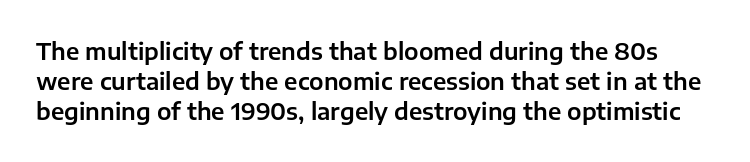
Italic: no, the glyphs are upright roman. The leading is moderate, giving the passage an even texture. Underline: absent. Students, note that the glyphs here touch the page at normal intervals.
